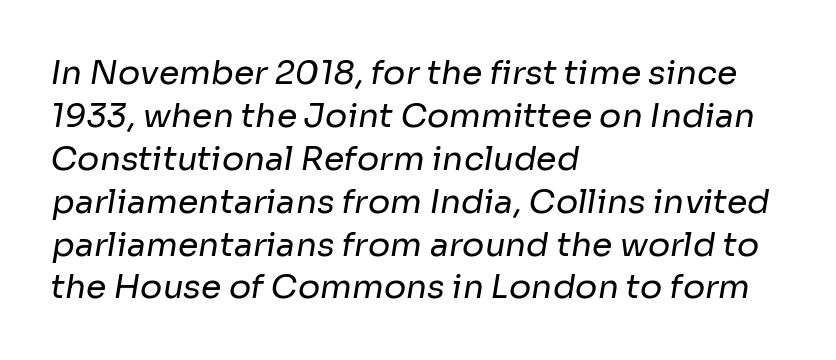
This rendering employs a face without finishing strokes, i.e., a sans-serif. A light-to-regular cut is what we see here. The rendering uses natural spacing where letterforms have individual widths. The designer left line spacing at the default. Between one letter and the next there's only the usual sliver of space. The zone under the glyphs is completely vacant.
